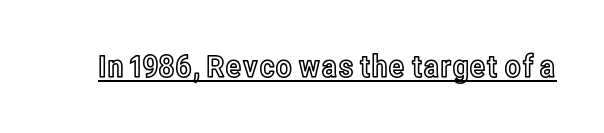
The image shows 31 px condensed type, upright; set normal letter spacing, underlined; a medium x-height.
